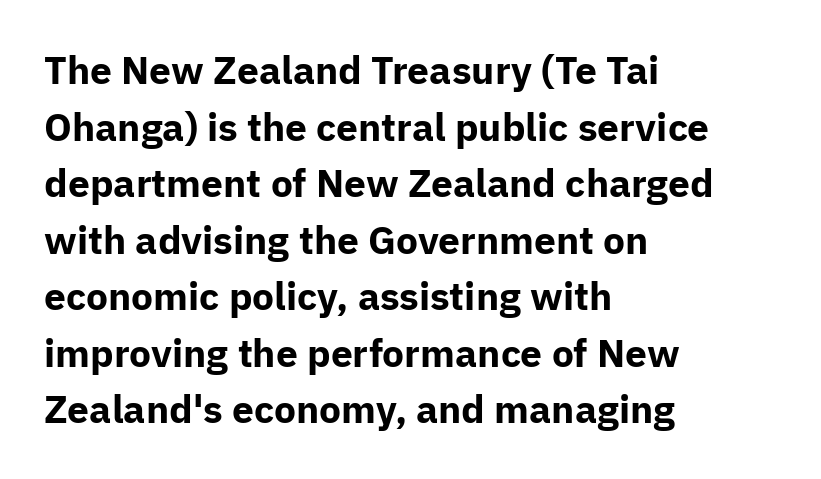
{"serif": "no", "italic": "no", "bold": "yes", "weight": "bold", "width": "normal", "stroke_contrast": "low", "x_height": "medium", "monospaced": "no", "underline": "no", "align": "left", "line_spacing": "normal", "line_spacing_ratio": 1.45, "letter_spacing": "normal", "letter_spacing_em": 0.0, "glyph_px": 39}
